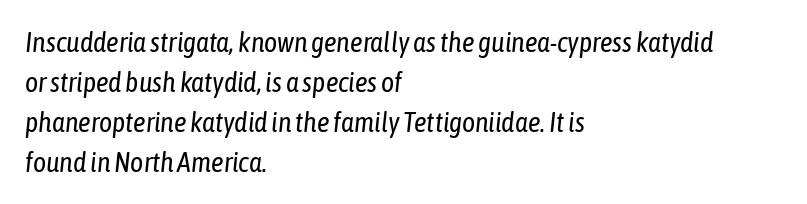
Q: Is the text bold? A: No.
Q: Is the text italic (slanted)? A: Yes, it leans right by about 6 degrees.
Q: Is the text underlined? A: No.
Q: How is the paragraph aligned? A: Left-aligned.
Q: Is the spacing between letters normal or unusually wide? A: Normal.
Q: Is the spacing between lines tight, normal or loose? A: Normal.
Q: Width (condensed, normal, or wide)? A: Condensed.
Q: Stroke contrast? A: Low.
Q: x-height? A: Medium.
Q: Monospaced? A: No.
